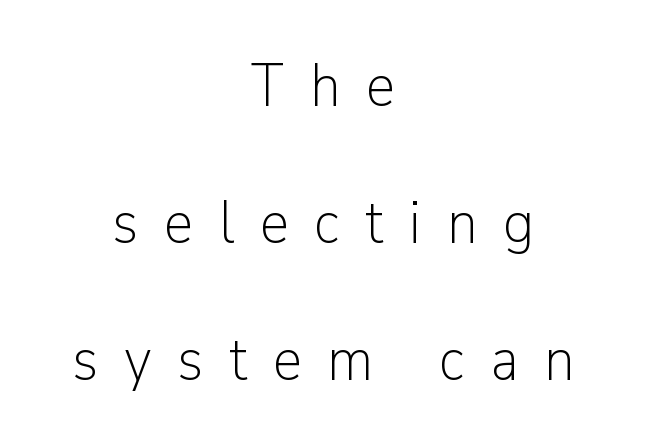
{"serif": "no", "italic": "no", "bold": "no", "weight": "light", "width": "normal", "stroke_contrast": "low", "x_height": "medium", "monospaced": "no", "underline": "no", "align": "center", "line_spacing": "loose", "line_spacing_ratio": 2.28, "letter_spacing": "wide", "letter_spacing_em": 0.43, "glyph_px": 60}
